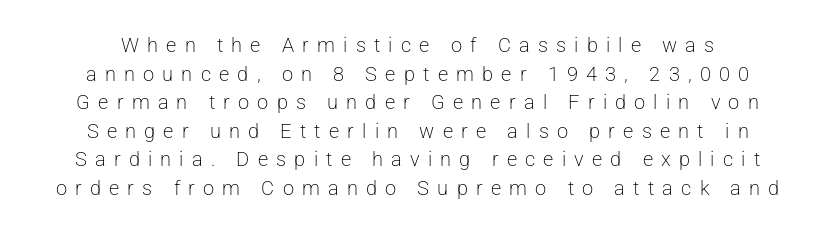
Tracking value appears strongly positive — letters spread wide. A roman cut, with each character standing at attention. Stems here are at most as thick as an everyday book face. The zone under the glyphs is completely vacant. How would I describe the line gaps? Plain and ordinary.
